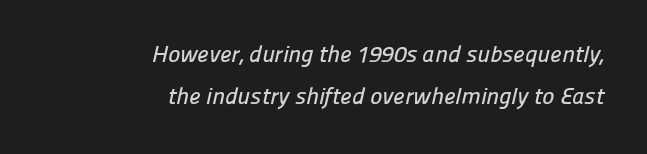
{"underline": "no", "align": "right", "line_spacing_ratio": 1.81, "letter_spacing": "normal", "letter_spacing_em": 0.0, "glyph_px": 23}
